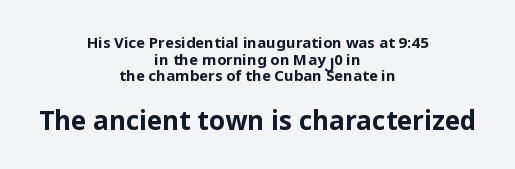
{"italic": "no", "bold": "yes", "underline": "no", "align": "center", "line_spacing": "tight", "line_spacing_ratio": 1.11, "letter_spacing": "normal", "letter_spacing_em": 0.0, "larger_block": "second", "size_ratio": 1.73, "glyph_px": 26}
